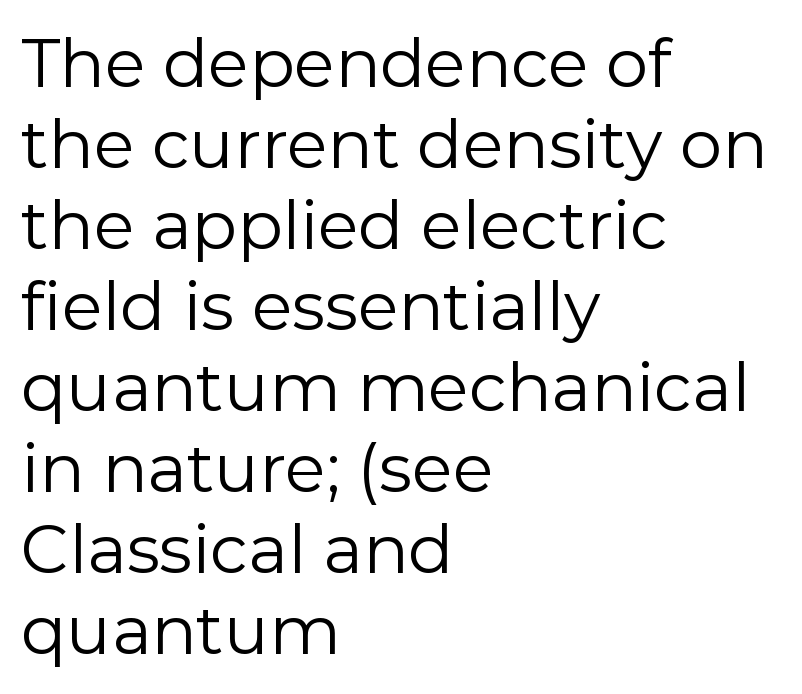
{"serif": "no", "italic": "no", "bold": "no", "weight": "regular", "width": "normal", "stroke_contrast": "low", "x_height": "medium", "monospaced": "no", "underline": "no", "align": "left", "line_spacing_ratio": 1.21, "letter_spacing": "normal", "letter_spacing_em": 0.0, "glyph_px": 67}
